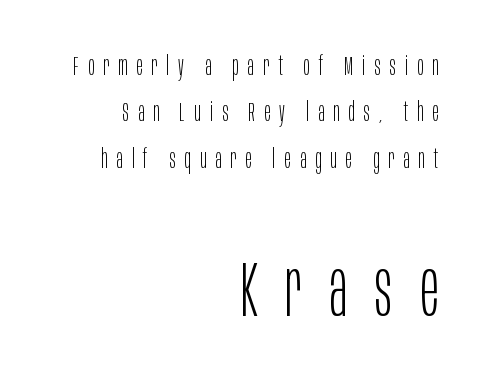
Q: Is the text bold? A: No.
Q: Is the text italic (slanted)? A: No, it is upright.
Q: Is the typeface a serif or a sans-serif typeface? A: Sans-serif.
Q: Is the text underlined? A: No.
Q: How is the paragraph aligned? A: Right-aligned.
Q: Is the spacing between letters normal or unusually wide? A: Unusually wide.
Q: Which block of text is set in a larger size, the first (top) or the second (bottom)? A: The second (bottom) one.
Q: Width (condensed, normal, or wide)? A: Condensed.
Q: Stroke contrast? A: Low.
Q: x-height? A: Large.
Q: Monospaced? A: No.
